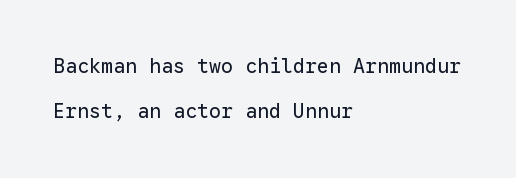
Bare-footed words on every line. Students, note that the glyphs here touch the page at normal intervals. A quiet, ordinary-to-light weight characterises the typeface. Line beginnings align vertically; line endings do not. When letters stand straight like this, we call the style roman or upright.
